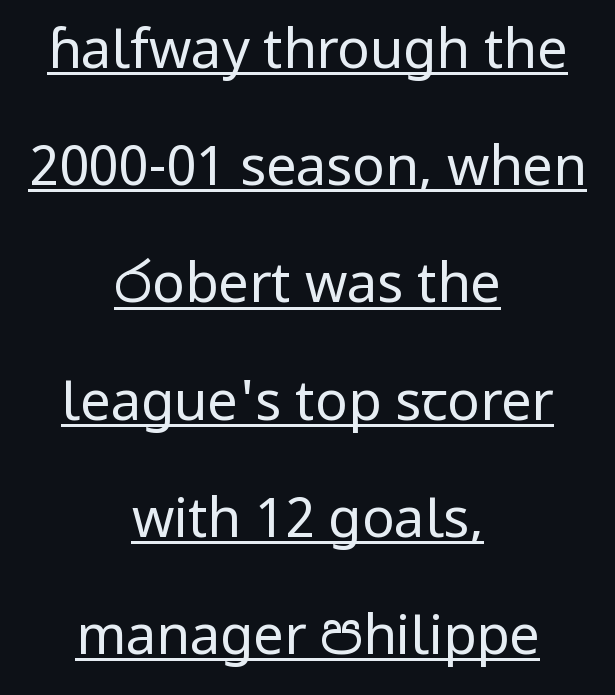
Characters follow at the spacing the type designer built in. What's the leading like? Stretched, with rows far apart. Where is the straight margin? There isn't one; the lines are centered. This is not heavy type; no bold has been used. Serifs: no, the terminals of the letterforms are clean. These lines are rendered in a variable-pitch font.
